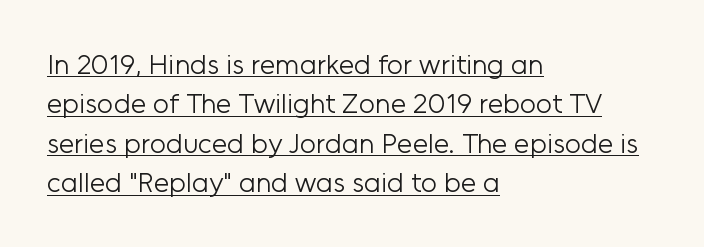
The image shows 28 px light sans-serif type, upright; set left-aligned, normal line spacing (1.41x), normal letter spacing, underlined; low stroke contrast and a medium x-height.
